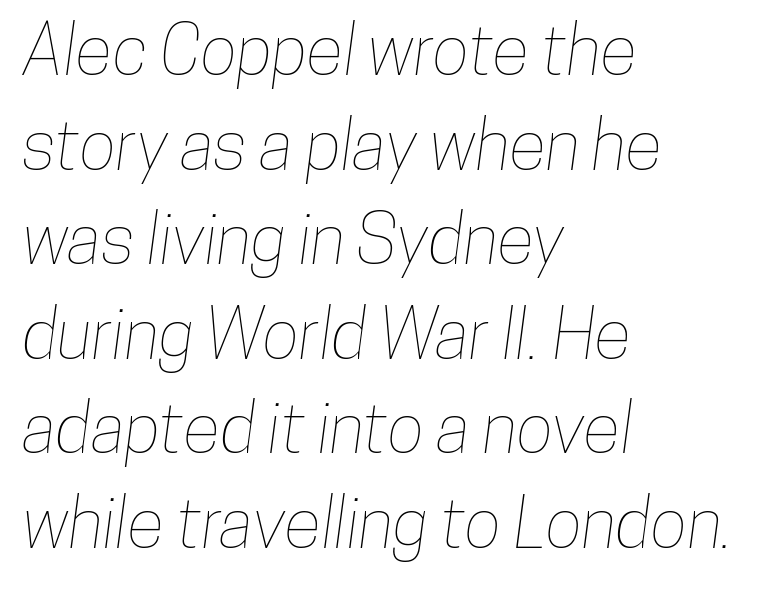
Q: Is the text underlined? A: No.
Q: How is the paragraph aligned? A: Left-aligned.
Q: Is the spacing between letters normal or unusually wide? A: Normal.
Q: Is the spacing between lines tight, normal or loose? A: Normal.
Q: Width (condensed, normal, or wide)? A: Condensed.
Q: Stroke contrast? A: Low.
Q: x-height? A: Medium.
Q: Monospaced? A: No.
